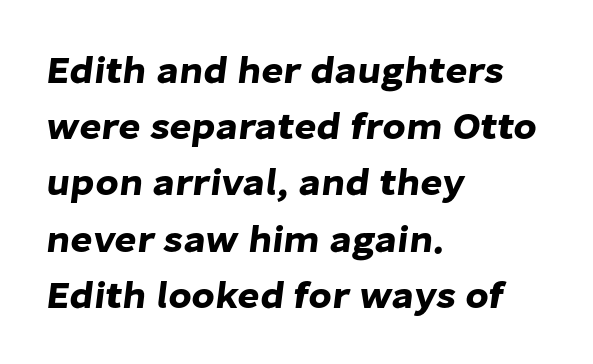
The image shows 38 px sans-serif type; set left-aligned, normal line spacing (1.48x), normal letter spacing, not underlined; low stroke contrast and a medium x-height.
